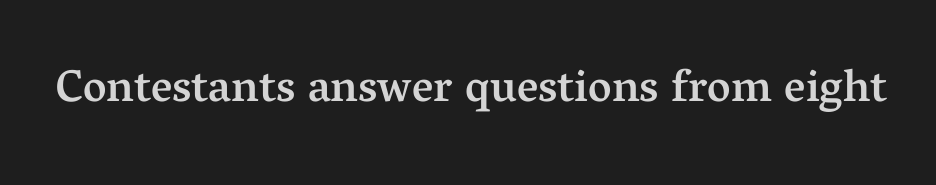
Q: Is the text bold? A: Semi-bold.
Q: Is the text italic (slanted)? A: No, it is upright.
Q: Is the typeface a serif or a sans-serif typeface? A: Serif.
Q: Is the text underlined? A: No.
Q: Is the spacing between letters normal or unusually wide? A: Normal.
Q: Width (condensed, normal, or wide)? A: Normal.
Q: Stroke contrast? A: Medium.
Q: x-height? A: Medium.
Q: Monospaced? A: No.
